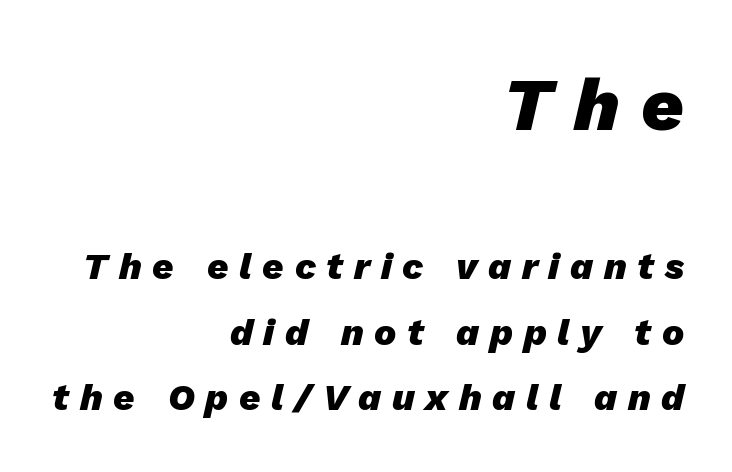
Q: Is the text bold? A: Yes.
Q: Is the text italic (slanted)? A: Yes, it leans right by about 13 degrees.
Q: Is the text underlined? A: No.
Q: How is the paragraph aligned? A: Right-aligned.
Q: Is the spacing between letters normal or unusually wide? A: Unusually wide.
Q: Which block of text is set in a larger size, the first (top) or the second (bottom)? A: The first (top) one.
Q: Width (condensed, normal, or wide)? A: Normal.
Q: Stroke contrast? A: Low.
Q: x-height? A: Medium.
Q: Monospaced? A: No.
